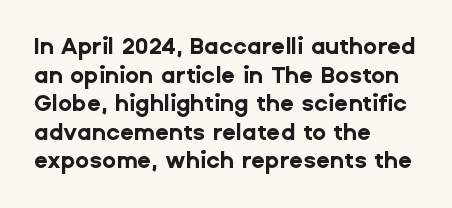
Q: Is the text bold? A: Yes.
Q: Is the text italic (slanted)? A: No, it is upright.
Q: Is the text underlined? A: No.
Q: How is the paragraph aligned? A: Left-aligned.
Q: Is the spacing between letters normal or unusually wide? A: Normal.
